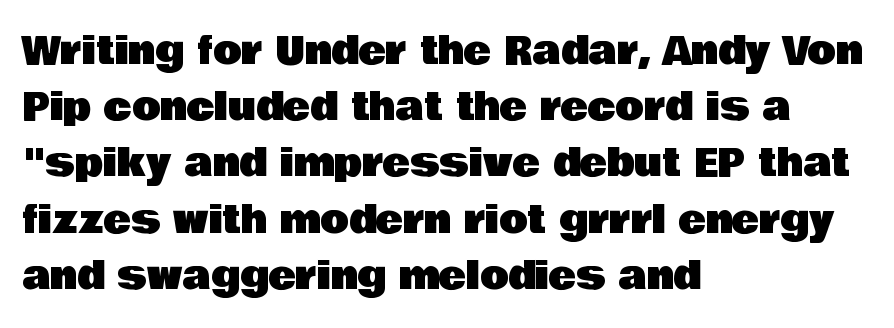
{"serif": "no", "italic": "no", "width": "normal", "stroke_contrast": "low", "x_height": "large", "monospaced": "no", "underline": "no", "align": "left", "line_spacing": "normal", "line_spacing_ratio": 1.52, "letter_spacing": "normal", "letter_spacing_em": 0.0, "glyph_px": 37}
